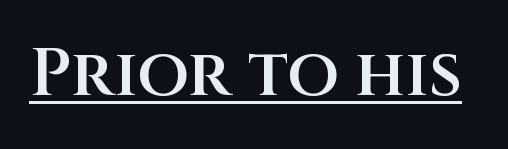
Q: Is the text bold? A: Semi-bold.
Q: Is the text italic (slanted)? A: No, it is upright.
Q: Is the typeface a serif or a sans-serif typeface? A: Sans-serif.
Q: Is the text underlined? A: Yes.
Q: Is the spacing between letters normal or unusually wide? A: Normal.
Q: Width (condensed, normal, or wide)? A: Normal.
Q: Stroke contrast? A: Medium.
Q: x-height? A: Large.
Q: Monospaced? A: No.
